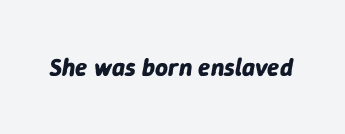
Q: Is the text bold? A: Yes.
Q: Is the text italic (slanted)? A: Yes, it leans right by about 9 degrees.
Q: Is the text underlined? A: No.
Q: Is the spacing between letters normal or unusually wide? A: Normal.
